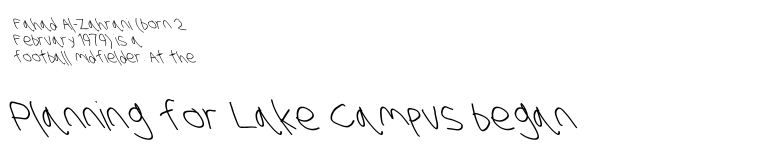
The image shows 40 px light, condensed sans-serif type; set left-aligned, tight line spacing (1.03x), normal letter spacing, not underlined; the second (bottom) block is 2.5x larger; low stroke contrast and a large x-height.
